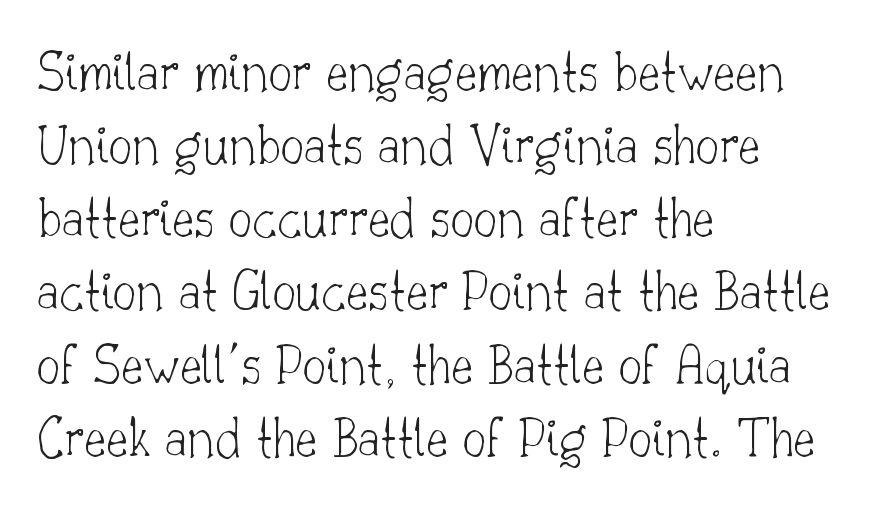
The image shows 59 px thin serif type, upright; set left-aligned, line spacing 1.24x, normal letter spacing, not underlined; low stroke contrast and a small x-height.
